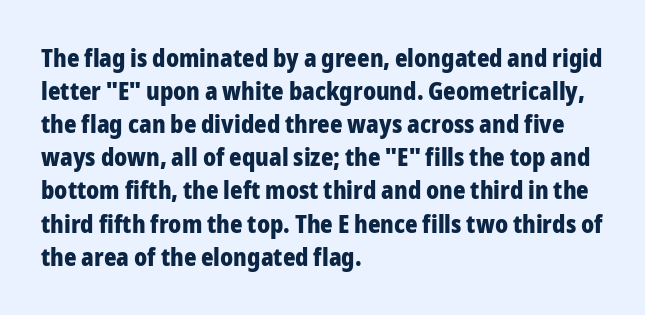
The image shows 24 px bold type, upright; set left-aligned, normal line spacing (1.38x), normal letter spacing, not underlined.
